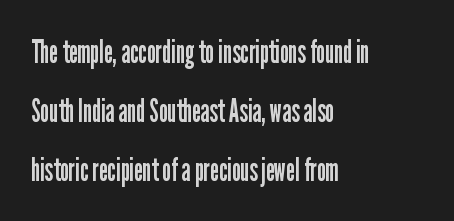
The image shows 33 px regular-weight, condensed sans-serif type, upright; set left-aligned, line spacing 1.79x, normal letter spacing, not underlined; low stroke contrast and a medium x-height.
